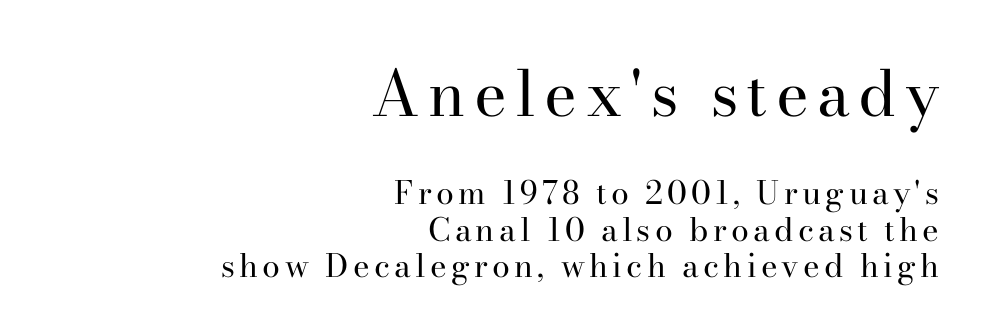
{"serif": "yes", "italic": "no", "bold": "no", "weight": "regular", "width": "normal", "stroke_contrast": "high", "x_height": "small", "monospaced": "no", "underline": "no", "align": "right", "line_spacing": "tight", "line_spacing_ratio": 1.15, "larger_block": "first", "size_ratio": 1.97, "glyph_px": 63}
